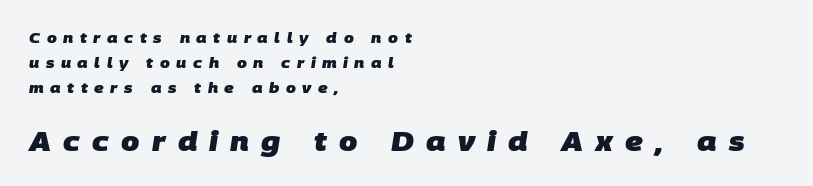
The image shows 26 px bold type; set left-aligned, line spacing 1.79x, unusually wide letter spacing (+0.47 em), not underlined; the second (bottom) block is 1.86x larger.
